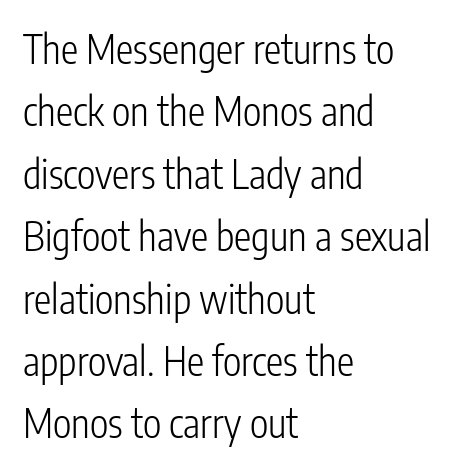
The image shows 39 px light, condensed sans-serif type, upright; set left-aligned, normal line spacing (1.6x), normal letter spacing, not underlined; low stroke contrast and a medium x-height.
